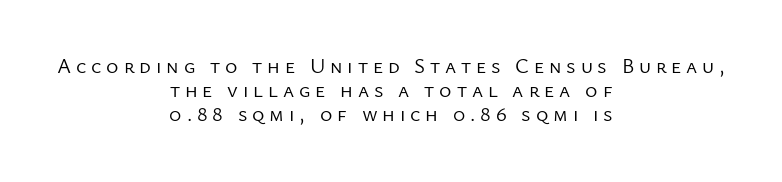
The image shows 21 px text type, upright; set centered, tight line spacing (1.15x), unusually wide letter spacing (+0.23 em), not underlined.
